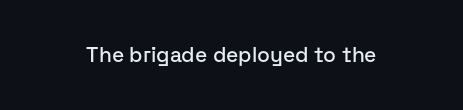
The image shows 21 px text type, upright; set normal letter spacing, not underlined.
